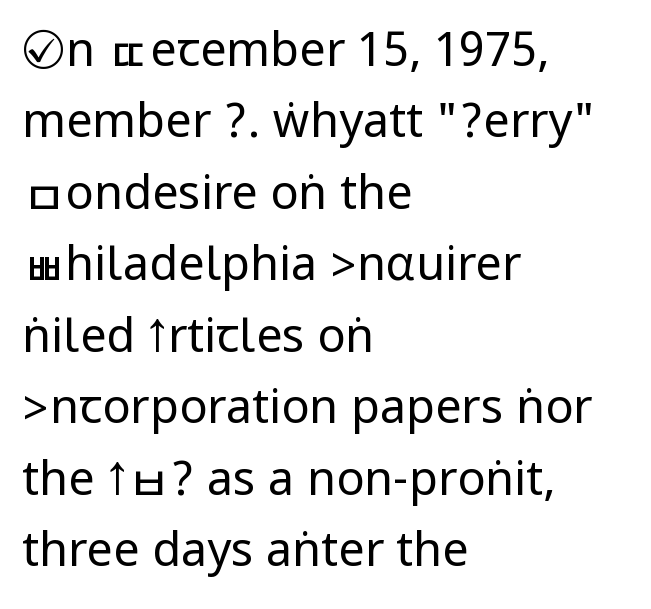
{"serif": "no", "italic": "no", "bold": "no", "weight": "regular", "width": "condensed", "stroke_contrast": "low", "underline": "no", "align": "left", "line_spacing": "normal", "line_spacing_ratio": 1.52, "letter_spacing": "normal", "letter_spacing_em": 0.0, "glyph_px": 47}
